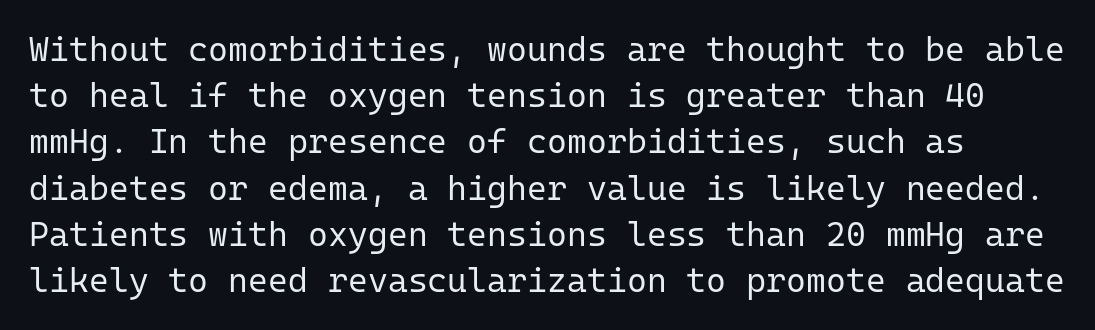
Q: Is the text bold? A: No.
Q: Is the text italic (slanted)? A: No, it is upright.
Q: Is the typeface a serif or a sans-serif typeface? A: Sans-serif.
Q: Is the text underlined? A: No.
Q: Is the spacing between letters normal or unusually wide? A: Normal.
Q: Is the spacing between lines tight, normal or loose? A: Normal.
Q: Width (condensed, normal, or wide)? A: Normal.
Q: Stroke contrast? A: Low.
Q: x-height? A: Medium.
Q: Monospaced? A: Yes.
